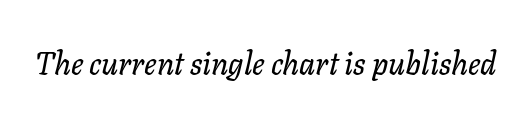
The image shows 31 px text type, italic (leaning right); set normal letter spacing, not underlined; low stroke contrast and a medium x-height.
